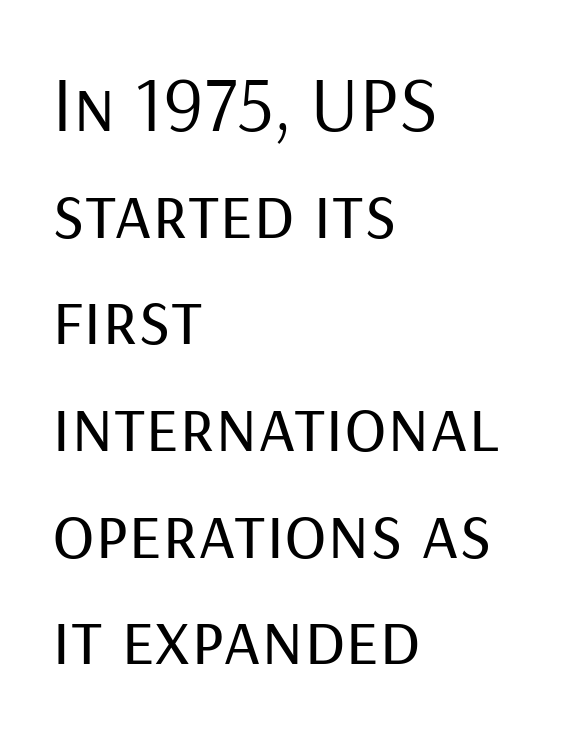
{"serif": "no", "italic": "no", "bold": "no", "weight": "regular", "width": "normal", "stroke_contrast": "low", "x_height": "medium", "monospaced": "no", "underline": "no", "align": "left", "line_spacing": "normal", "line_spacing_ratio": 1.35, "letter_spacing": "normal", "letter_spacing_em": 0.0, "glyph_px": 79}
